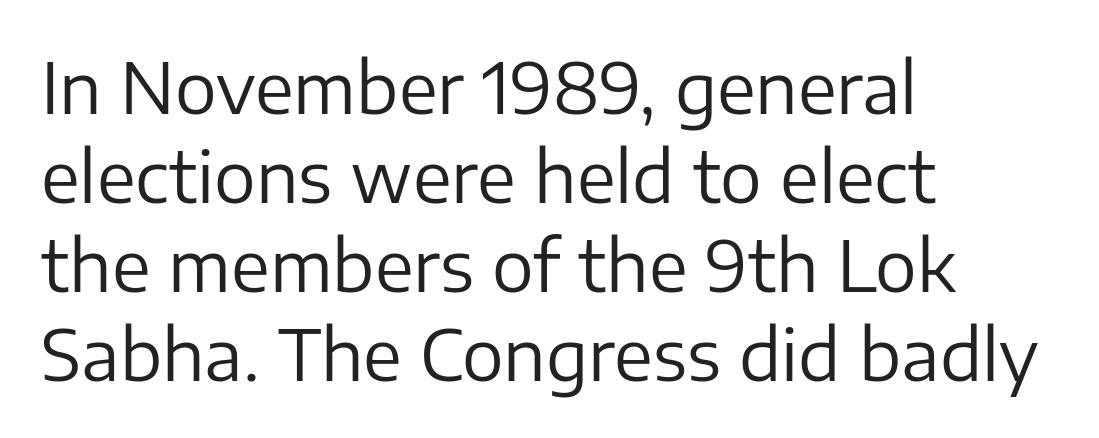
Is there much room between lines? A standard amount, neither cramped nor airy. Short and long lines alike share a common starting point at left. Nothing sits at the stroke ends, so this counts as sans-serif. Plain, unruled lines of type. In terms of letterspacing, this is plain default setting.
